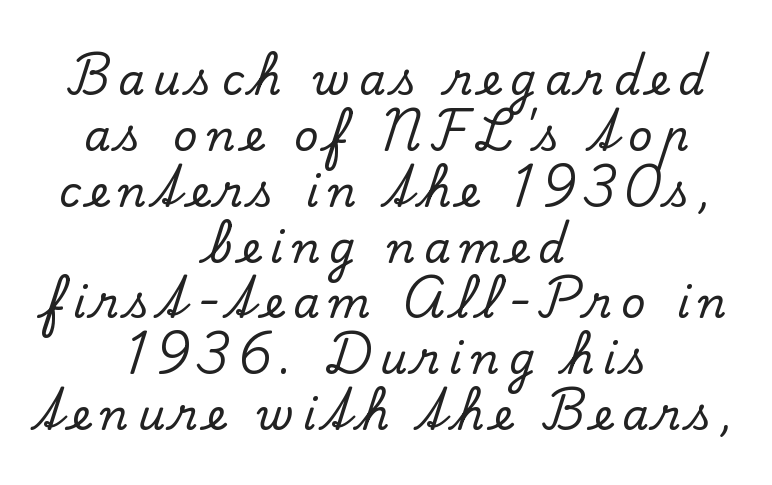
The image shows 42 px serif type; set centered, normal line spacing (1.33x), unusually wide letter spacing (+0.22 em), not underlined; low stroke contrast and a small x-height.
